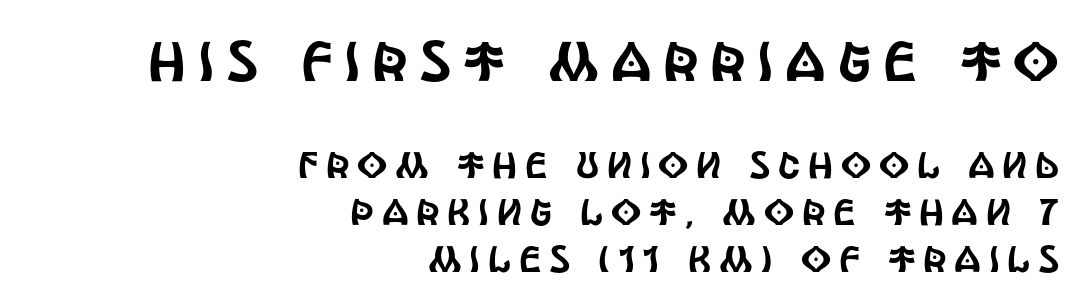
This is the regular roman posture of the typeface. The rows are spaced the way most documents space them. Which chunk is bigger? The first one — the top block dwarfs the bottom. In terms of letterspacing, this is a distinctly airy, spread setting. This sample has the flowing, uneven cadence of proportional lettering. Line endings align vertically; line beginnings do not.
